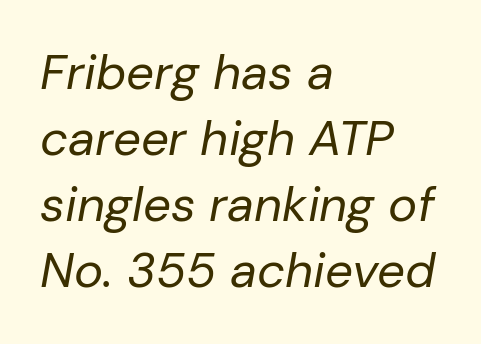
Q: Is the text bold? A: No.
Q: Is the text italic (slanted)? A: Yes, it leans right by about 10 degrees.
Q: Is the text underlined? A: No.
Q: How is the paragraph aligned? A: Left-aligned.
Q: Is the spacing between letters normal or unusually wide? A: Normal.
Q: Is the spacing between lines tight, normal or loose? A: Normal.
Q: Width (condensed, normal, or wide)? A: Normal.
Q: Stroke contrast? A: Low.
Q: x-height? A: Medium.
Q: Monospaced? A: No.
